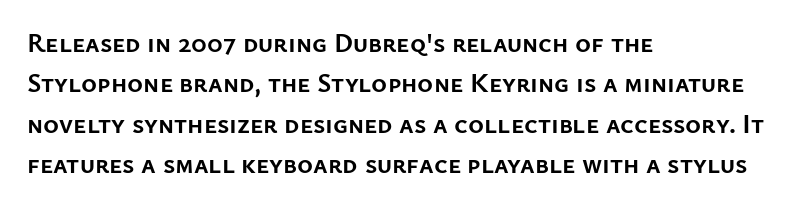
The image shows 27 px bold type, upright; set left-aligned, normal line spacing (1.5x), normal letter spacing, not underlined.
